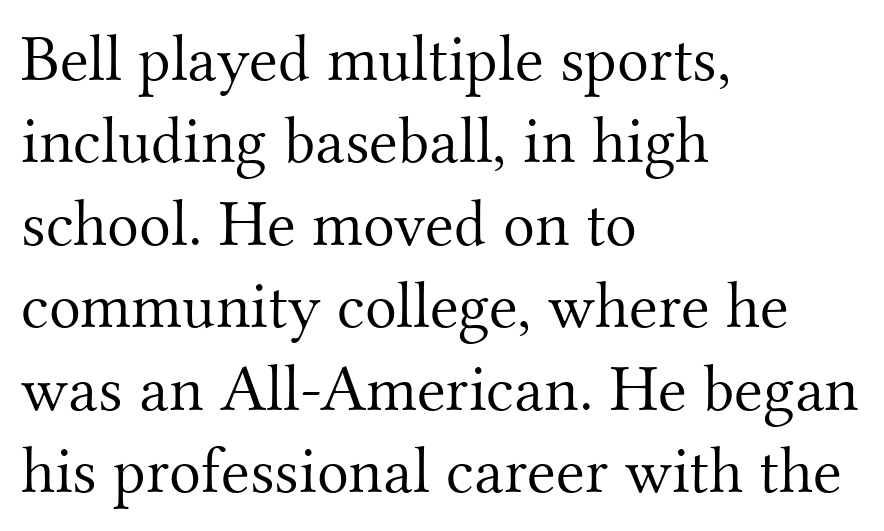
Q: Is the text bold? A: No.
Q: Is the text italic (slanted)? A: No, it is upright.
Q: Is the typeface a serif or a sans-serif typeface? A: Serif.
Q: Is the text underlined? A: No.
Q: How is the paragraph aligned? A: Left-aligned.
Q: Is the spacing between letters normal or unusually wide? A: Normal.
Q: Is the spacing between lines tight, normal or loose? A: Normal.
Q: Width (condensed, normal, or wide)? A: Normal.
Q: Stroke contrast? A: Medium.
Q: x-height? A: Small.
Q: Monospaced? A: No.
